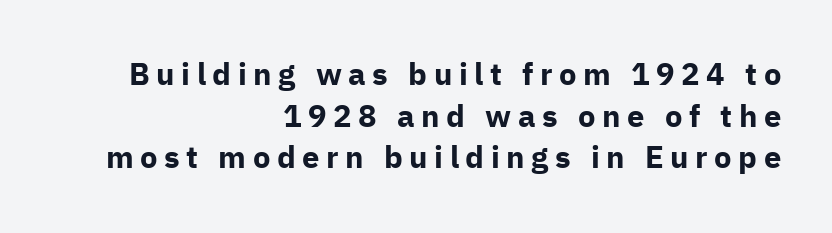
The designer left line spacing at the default. These lines stack with their right ends in a neat column. The tracking jumps out immediately: characters are airy and widely separated. Vertical strokes here are truly vertical.
